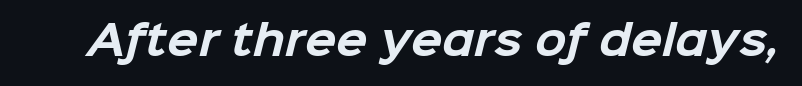
How are the letters spaced? Ordinarily, with no added tracking. Plain, unruled lines of type. Proportional: the letters do not fall into vertical columns. The font is running at its bold setting. Grotesque or geometric, the face here clearly has no serifs.
